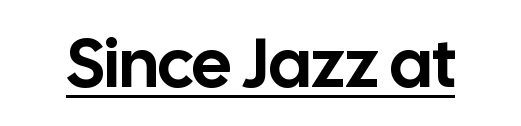
Note the varied advance widths — an 'i' is clearly narrower than an 'm'. The letterforms sit shoulder to shoulder at normal distance. Underlined type. Style check: upright.
